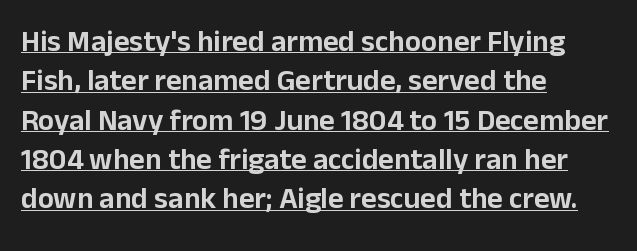
{"serif": "no", "italic": "no", "width": "normal", "stroke_contrast": "low", "x_height": "medium", "monospaced": "no", "underline": "yes", "align": "left", "line_spacing": "normal", "line_spacing_ratio": 1.31, "letter_spacing": "normal", "letter_spacing_em": 0.0, "glyph_px": 30}
